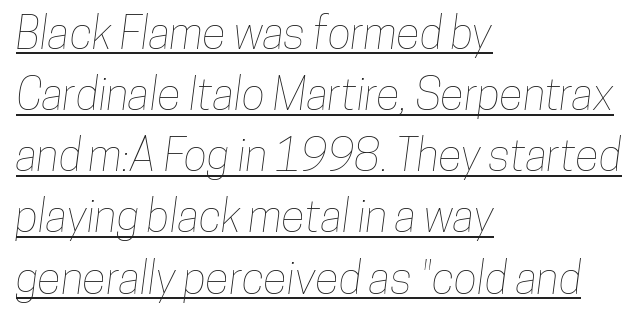
Q: Is the text underlined? A: Yes.
Q: How is the paragraph aligned? A: Left-aligned.
Q: Is the spacing between letters normal or unusually wide? A: Normal.
Q: Is the spacing between lines tight, normal or loose? A: Normal.
Q: Width (condensed, normal, or wide)? A: Condensed.
Q: Stroke contrast? A: Low.
Q: x-height? A: Medium.
Q: Monospaced? A: No.
